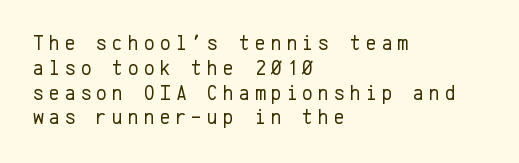
Line starts are locked; line ends wander. These lines were composed using upright roman letters. The baseline area is clear. The gaps between neighbouring characters are conspicuously large. The typeface has the unassuming heft of standard copy or less.
